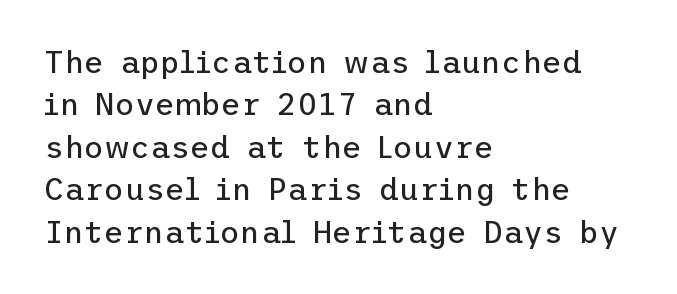
The letters carry no serifs — their stems end cleanly without finishing strokes. Each stroke keeps to a modest, everyday thickness or less. Posture: vertical. Regarding leading, the lines here are spaced in the standard way. The letters sit at their default tracking, neither squeezed nor spread. All the whitespace from short lines collects on the right.
